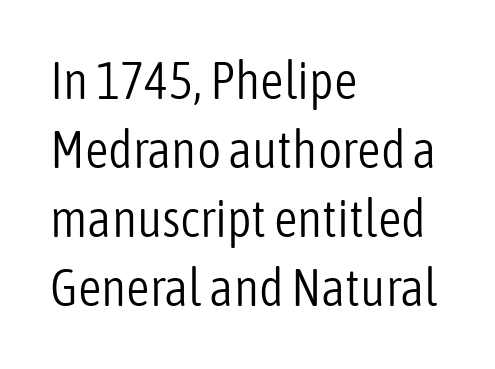
Q: Is the text bold? A: No.
Q: Is the text italic (slanted)? A: No, it is upright.
Q: Is the typeface a serif or a sans-serif typeface? A: Sans-serif.
Q: Is the text underlined? A: No.
Q: How is the paragraph aligned? A: Left-aligned.
Q: Is the spacing between letters normal or unusually wide? A: Normal.
Q: Is the spacing between lines tight, normal or loose? A: Normal.
Q: Width (condensed, normal, or wide)? A: Condensed.
Q: Stroke contrast? A: Low.
Q: x-height? A: Medium.
Q: Monospaced? A: No.
